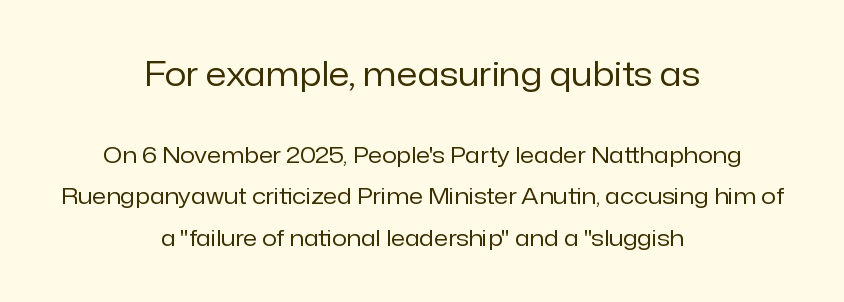
The image shows 34 px regular-weight sans-serif type, upright; set centered, line spacing 1.81x, normal letter spacing, not underlined; the first (top) block is 1.48x larger; low stroke contrast and a medium x-height.
